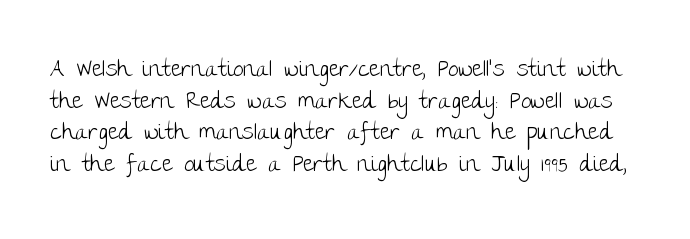
Only glyphs here, with clear space below each row. These lines sit exactly where default settings would place them. Stem width sits at or under what a default text font uses. You can tell it's not italic because the verticals are truly vertical.
